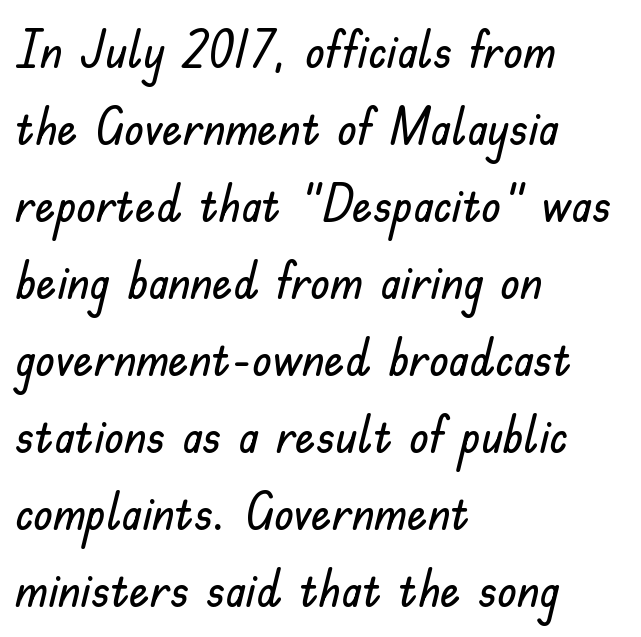
No extra tracking has been applied to these lines. Reading down the column, the eye jumps a familiar distance to each next line. Are there feet on the stems? There aren't — it's a sans. A clean baseline with only descenders dipping below it. Think of a printed novel: that variable character pitch is what you see here.
